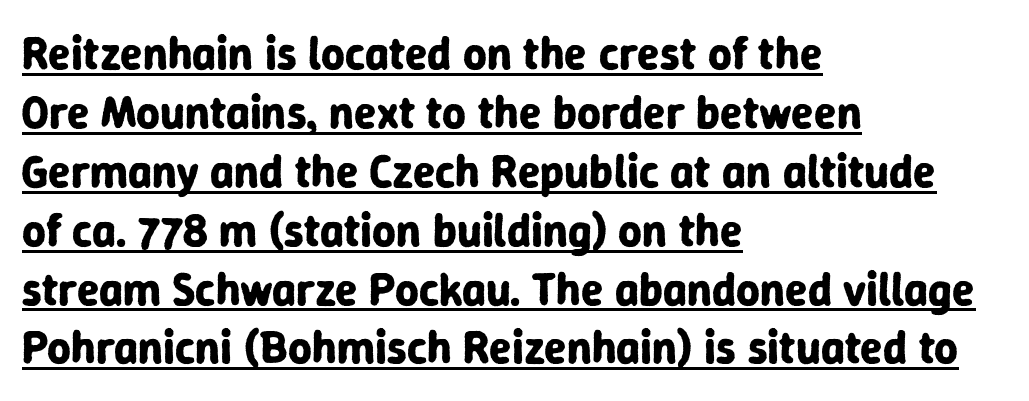
Q: Is the text bold? A: Yes.
Q: Is the text italic (slanted)? A: No, it is upright.
Q: Is the typeface a serif or a sans-serif typeface? A: Sans-serif.
Q: Is the text underlined? A: Yes.
Q: How is the paragraph aligned? A: Left-aligned.
Q: Is the spacing between letters normal or unusually wide? A: Normal.
Q: Is the spacing between lines tight, normal or loose? A: Normal.
Q: Width (condensed, normal, or wide)? A: Normal.
Q: Stroke contrast? A: Low.
Q: x-height? A: Medium.
Q: Monospaced? A: No.
